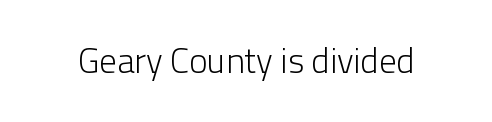
The image shows 35 px light sans-serif type, upright; set normal letter spacing, not underlined; low stroke contrast and a medium x-height.
